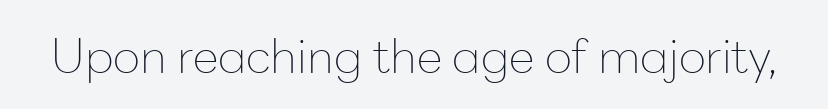
The image shows 47 px thin sans-serif type, upright; set normal letter spacing, not underlined; low stroke contrast and a medium x-height.
